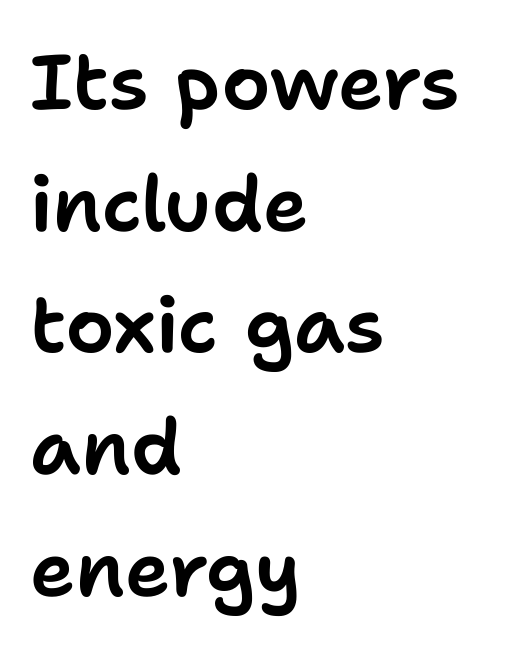
{"serif": "no", "italic": "no", "width": "normal", "stroke_contrast": "low", "x_height": "medium", "monospaced": "no", "underline": "no", "align": "left", "line_spacing": "normal", "line_spacing_ratio": 1.58, "letter_spacing": "normal", "letter_spacing_em": 0.0, "glyph_px": 77}
